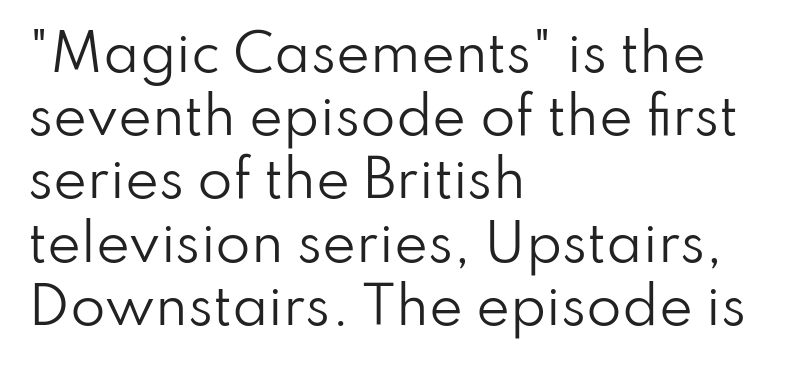
{"serif": "no", "italic": "no", "bold": "no", "weight": "regular", "width": "normal", "stroke_contrast": "low", "x_height": "small", "monospaced": "no", "underline": "no", "align": "left", "line_spacing_ratio": 1.24, "letter_spacing": "normal", "letter_spacing_em": 0.0, "glyph_px": 51}
